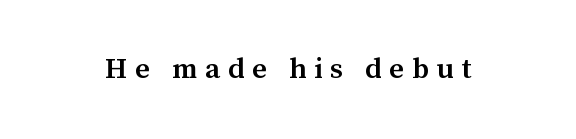
The font is running at a semibold setting, under full bold. Lines of text with bare space underneath. The font family rendered here belongs to the serif group. Upright lettering throughout.
